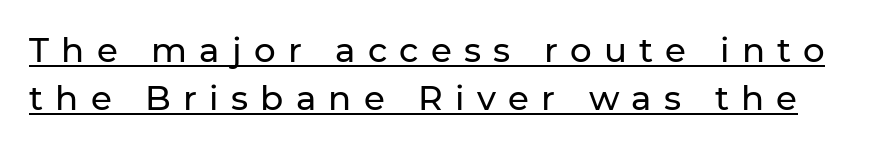
{"serif": "no", "italic": "no", "width": "normal", "stroke_contrast": "low", "x_height": "medium", "monospaced": "no", "underline": "yes", "line_spacing": "normal", "line_spacing_ratio": 1.41, "letter_spacing": "wide", "letter_spacing_em": 0.36, "glyph_px": 34}
